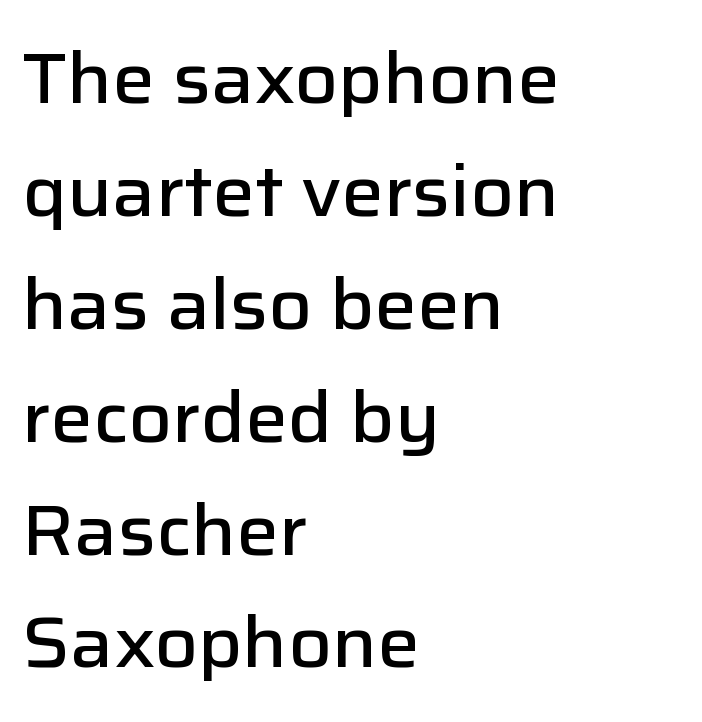
{"serif": "no", "italic": "no", "bold": "semi", "weight": "semibold", "width": "normal", "stroke_contrast": "low", "x_height": "medium", "monospaced": "no", "underline": "no", "align": "left", "line_spacing": "normal", "line_spacing_ratio": 1.59, "letter_spacing": "normal", "letter_spacing_em": 0.0, "glyph_px": 71}
